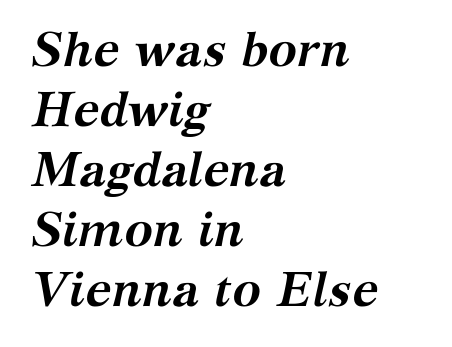
Q: Is the text bold? A: Yes.
Q: Is the text italic (slanted)? A: Yes, it leans right by about 12 degrees.
Q: Is the typeface a serif or a sans-serif typeface? A: Serif.
Q: Is the text underlined? A: No.
Q: How is the paragraph aligned? A: Left-aligned.
Q: Is the spacing between letters normal or unusually wide? A: Normal.
Q: Is the spacing between lines tight, normal or loose? A: Normal.
Q: Width (condensed, normal, or wide)? A: Normal.
Q: Stroke contrast? A: Medium.
Q: x-height? A: Medium.
Q: Monospaced? A: No.
